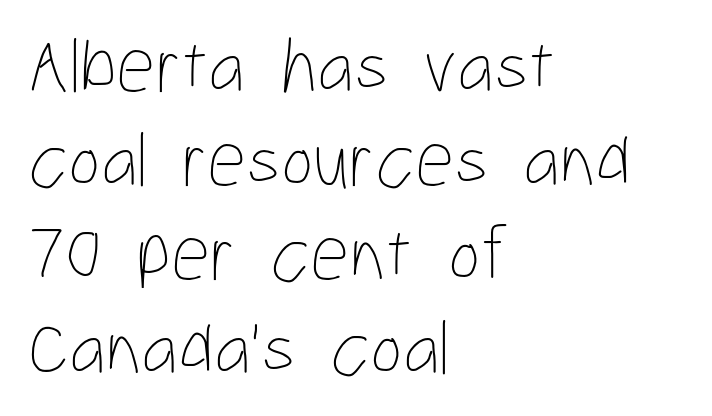
Short and long lines alike share a common starting point at left. The font's upright variant was chosen for this text. The horizontal fit of the characters is conventional and even. Check under the words: just untouched page. Heaviness? Minimal to ordinary, like unemphasized prose.
